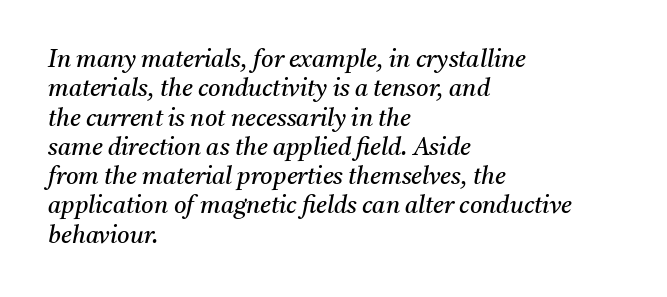
{"italic": "yes", "lean": "right", "slant_degrees": 11, "bold": "no", "underline": "no", "align": "left", "line_spacing_ratio": 1.22, "letter_spacing": "normal", "letter_spacing_em": 0.0, "glyph_px": 24}
